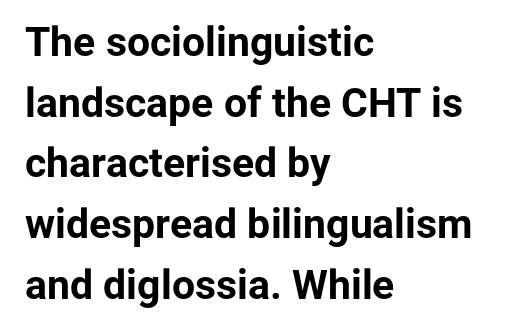
The image shows 41 px bold sans-serif type, upright; set left-aligned, normal line spacing (1.48x), normal letter spacing, not underlined; low stroke contrast and a medium x-height.
